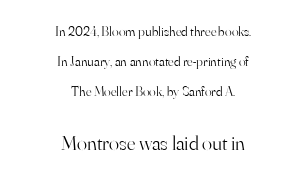
Q: Is the text bold? A: No.
Q: Is the text italic (slanted)? A: No, it is upright.
Q: Is the text underlined? A: No.
Q: How is the paragraph aligned? A: Centered.
Q: Is the spacing between letters normal or unusually wide? A: Normal.
Q: Is the spacing between lines tight, normal or loose? A: Loose.
Q: Which block of text is set in a larger size, the first (top) or the second (bottom)? A: The second (bottom) one.
